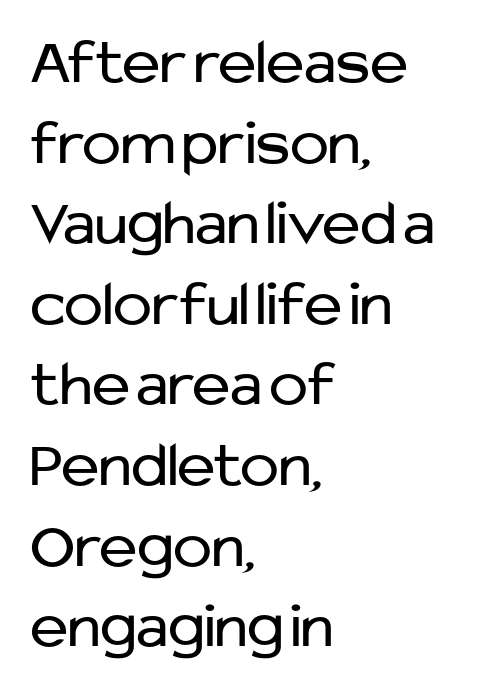
{"serif": "no", "italic": "no", "bold": "no", "weight": "regular", "width": "normal", "stroke_contrast": "low", "x_height": "medium", "monospaced": "no", "underline": "no", "align": "left", "line_spacing_ratio": 1.24, "letter_spacing": "normal", "letter_spacing_em": 0.0, "glyph_px": 65}
